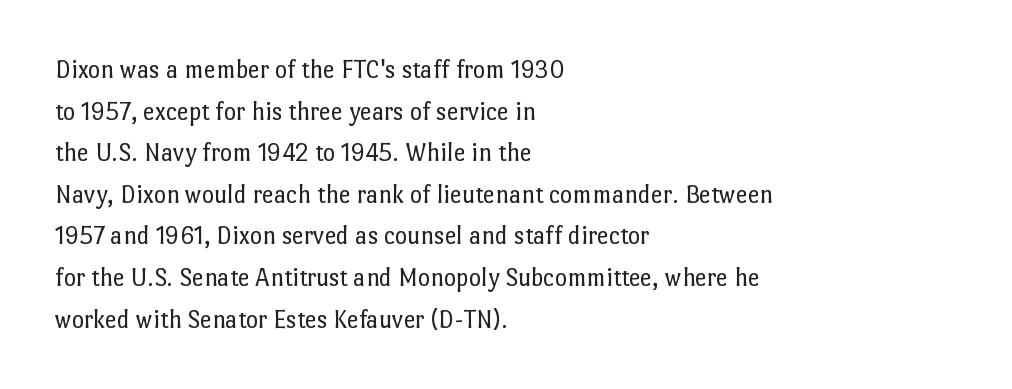
The image shows 26 px text type, upright; set left-aligned, normal line spacing (1.6x), normal letter spacing, not underlined.
